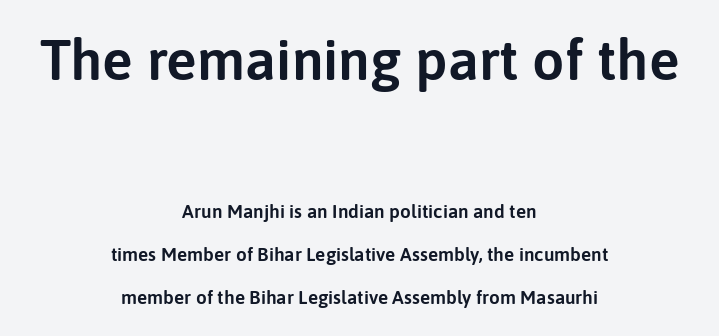
Horizontal alignment here is central, giving a formal, balanced look. Unmarked baselines from the first word to the last. You can tell from the bare stems that sans-serif type was used. These two chunks differ in scale, with the top chunk taking the larger measure. The designer dialed line spacing up above the default.
